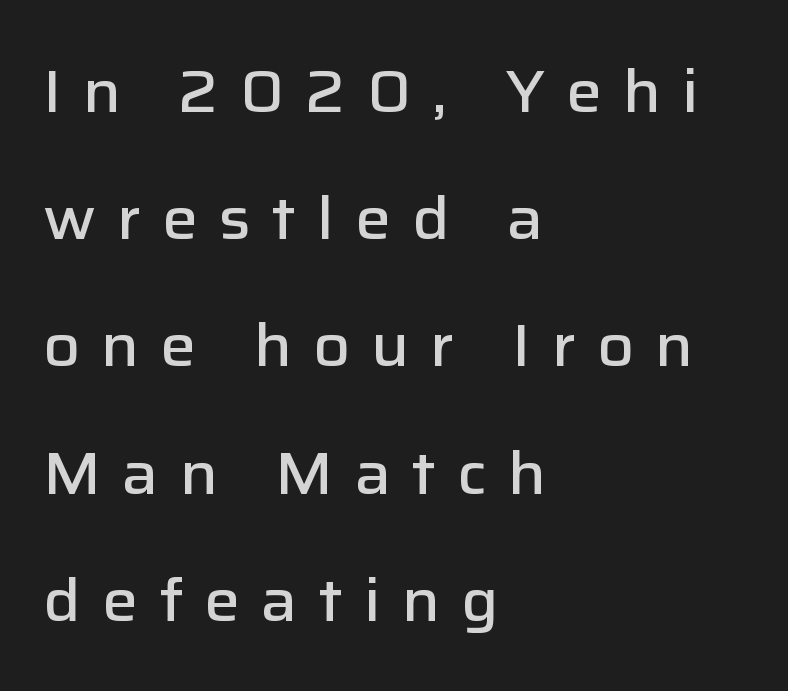
{"serif": "no", "italic": "no", "bold": "semi", "weight": "semibold", "width": "normal", "stroke_contrast": "low", "x_height": "medium", "monospaced": "no", "underline": "no", "align": "left", "line_spacing": "loose", "line_spacing_ratio": 2.12, "letter_spacing": "wide", "letter_spacing_em": 0.35, "glyph_px": 60}
